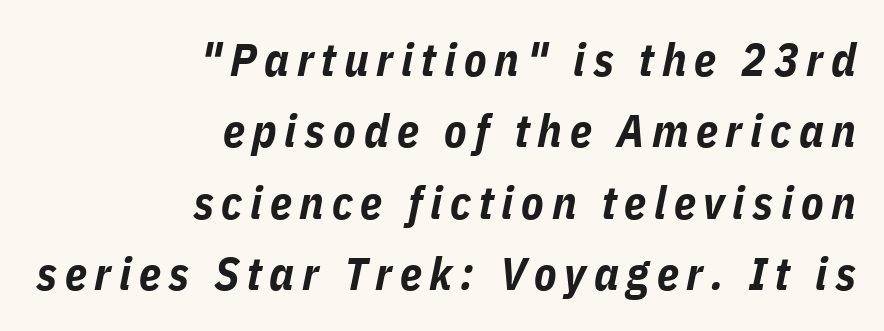
{"italic": "yes", "lean": "right", "slant_degrees": 11, "bold": "yes", "weight": "bold", "width": "condensed", "stroke_contrast": "low", "x_height": "medium", "monospaced": "no", "underline": "no", "align": "right", "line_spacing": "normal", "line_spacing_ratio": 1.55, "glyph_px": 46}
